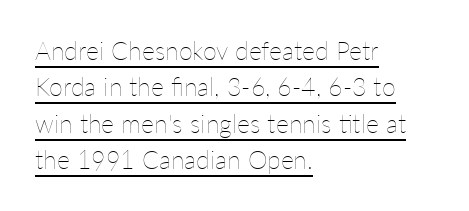
Q: Is the text bold? A: No.
Q: Is the text italic (slanted)? A: No, it is upright.
Q: Is the text underlined? A: Yes.
Q: How is the paragraph aligned? A: Left-aligned.
Q: Is the spacing between letters normal or unusually wide? A: Normal.
Q: Is the spacing between lines tight, normal or loose? A: Normal.
